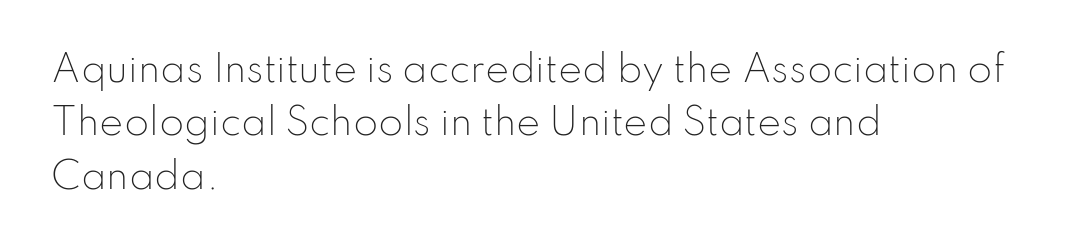
Q: Is the text bold? A: No.
Q: Is the text italic (slanted)? A: No, it is upright.
Q: Is the typeface a serif or a sans-serif typeface? A: Sans-serif.
Q: Is the text underlined? A: No.
Q: How is the paragraph aligned? A: Left-aligned.
Q: Is the spacing between letters normal or unusually wide? A: Normal.
Q: Is the spacing between lines tight, normal or loose? A: Normal.
Q: Width (condensed, normal, or wide)? A: Normal.
Q: Stroke contrast? A: Low.
Q: x-height? A: Small.
Q: Monospaced? A: No.
